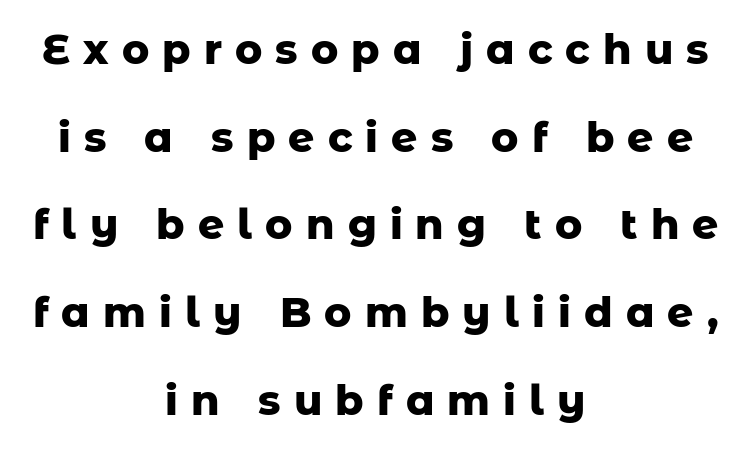
Looks like regular typesetting: each glyph gets only the width it needs. The typesetter chose a symmetrical, centered arrangement here. Posture: upright roman. You'd pick this weight for a headline — it's a proper bold. Does extra space separate the letters? Yes, quite a lot of it.
